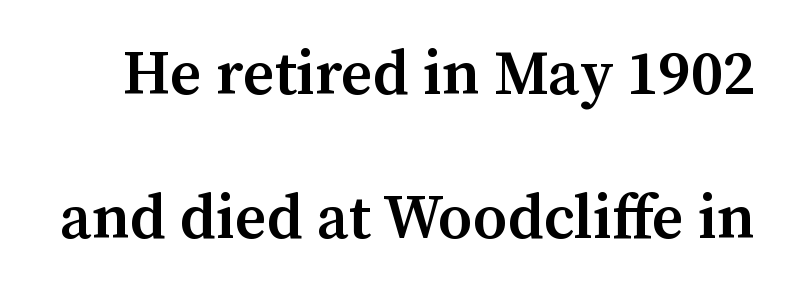
Q: Is the text bold? A: Semi-bold.
Q: Is the text italic (slanted)? A: No, it is upright.
Q: Is the typeface a serif or a sans-serif typeface? A: Serif.
Q: Is the text underlined? A: No.
Q: Is the spacing between letters normal or unusually wide? A: Normal.
Q: Is the spacing between lines tight, normal or loose? A: Loose.
Q: Width (condensed, normal, or wide)? A: Normal.
Q: Stroke contrast? A: Medium.
Q: x-height? A: Medium.
Q: Monospaced? A: No.
